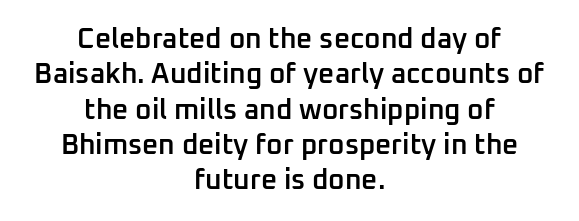
Q: Is the text bold? A: Semi-bold.
Q: Is the text italic (slanted)? A: No, it is upright.
Q: Is the typeface a serif or a sans-serif typeface? A: Sans-serif.
Q: Is the text underlined? A: No.
Q: How is the paragraph aligned? A: Centered.
Q: Is the spacing between letters normal or unusually wide? A: Normal.
Q: Is the spacing between lines tight, normal or loose? A: Normal.
Q: Width (condensed, normal, or wide)? A: Normal.
Q: Stroke contrast? A: Low.
Q: x-height? A: Medium.
Q: Monospaced? A: No.
